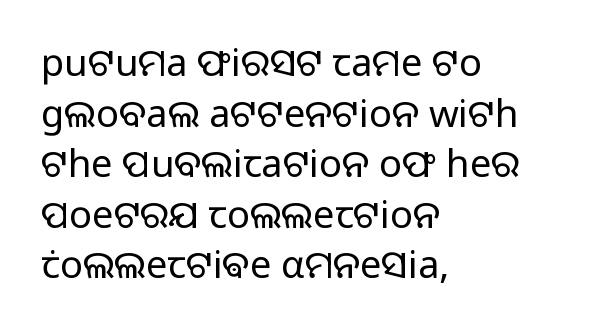
Each stroke keeps to a modest, everyday thickness or less. A student would call this left alignment; a typographer would say flush left, rag right. The words here are not underlined. Each letter keeps its own natural width here, so spacing adapts to shape.
